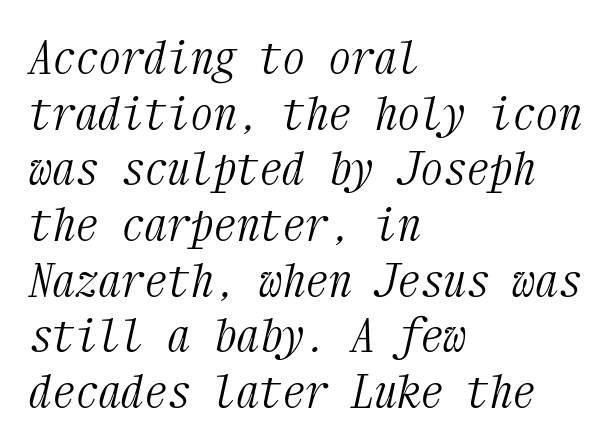
The glyphs look as if they've been sheared to an angle. The strokes are not fattened; the text isn't bold. Note the uniform advance width — an 'i' takes as much space as an 'm'. Nobody touched the tracking dial on this one. The specimen omits any rule beneath the text block's lines. Stroke terminals: seriffed.
